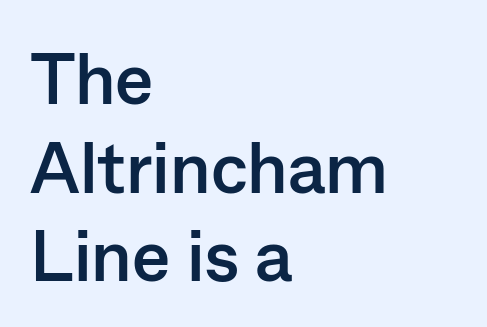
Weight: bold. Varying glyph widths throughout — classic text-font behaviour. The lines are quadded left. This sample uses plain, unmodified letter spacing. The glyphs are unaccompanied by any horizontal stroke below them.
